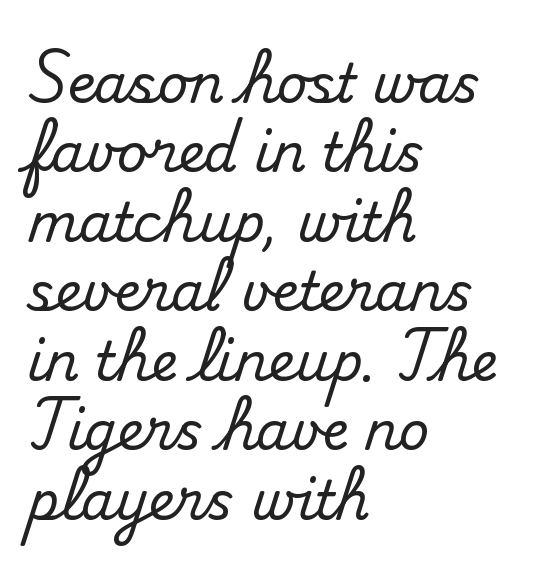
Q: Is the text italic (slanted)? A: Yes.
Q: Is the typeface a serif or a sans-serif typeface? A: Serif.
Q: Is the text underlined? A: No.
Q: How is the paragraph aligned? A: Left-aligned.
Q: Is the spacing between letters normal or unusually wide? A: Normal.
Q: Is the spacing between lines tight, normal or loose? A: Normal.
Q: Width (condensed, normal, or wide)? A: Normal.
Q: Stroke contrast? A: Medium.
Q: x-height? A: Small.
Q: Monospaced? A: No.
